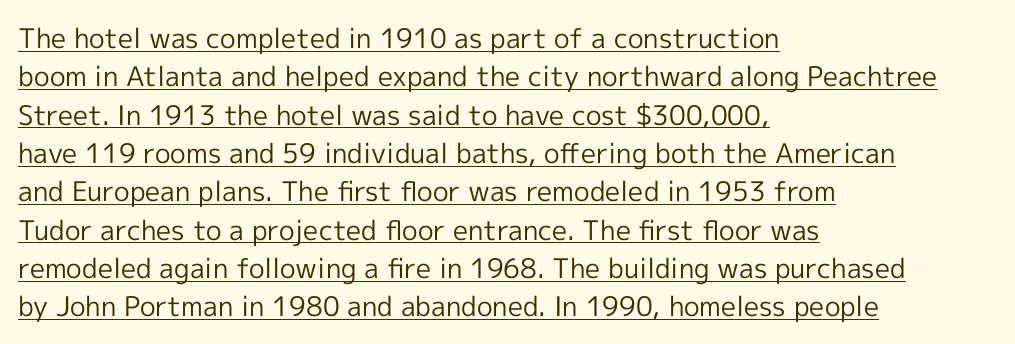
The image shows 27 px text type, upright; set left-aligned, normal line spacing (1.42x), normal letter spacing, underlined.
